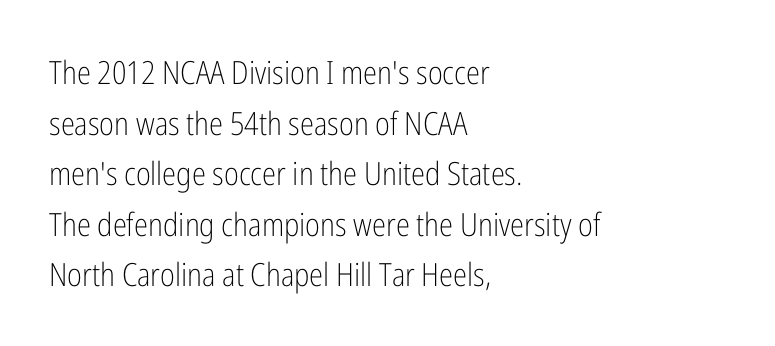
The image shows 32 px light, condensed sans-serif type, upright; set left-aligned, normal line spacing (1.58x), normal letter spacing, not underlined; low stroke contrast and a medium x-height.
